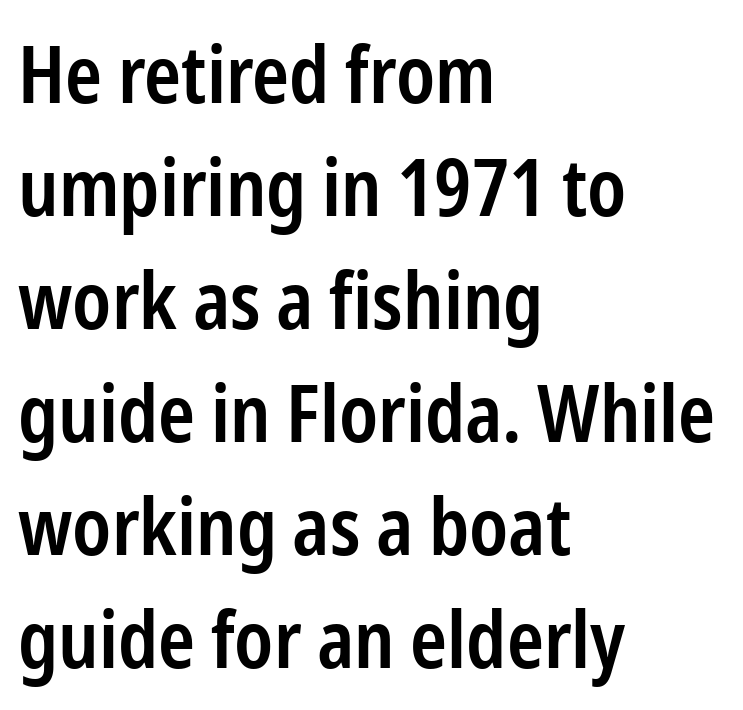
Stems and bowls a touch heavier than normal — semibold. Serif or sans? Sans — the stroke terminals are bare. Clear beneath every line of the passage. Note the varied advance widths — an 'i' is clearly narrower than an 'm'. Here the glyphs are tracked normally, forming tight word shapes.
